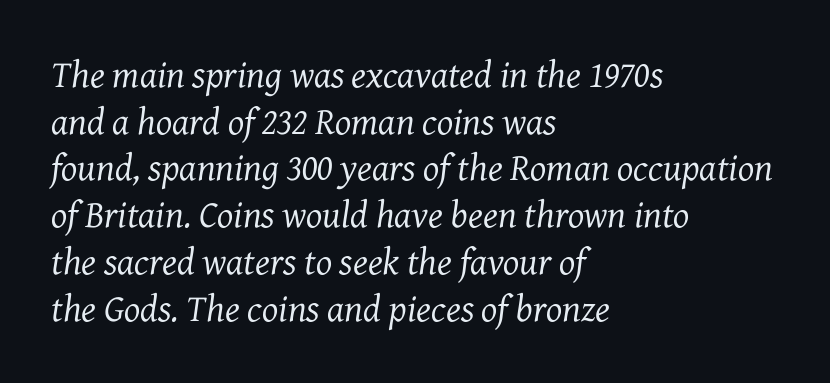
{"serif": "yes", "italic": "yes", "lean": "right", "slant_degrees": 7, "bold": "no", "weight": "regular", "width": "normal", "stroke_contrast": "medium", "x_height": "medium", "monospaced": "no", "underline": "no", "align": "left", "line_spacing_ratio": 1.23, "letter_spacing": "normal", "letter_spacing_em": 0.0, "glyph_px": 38}
